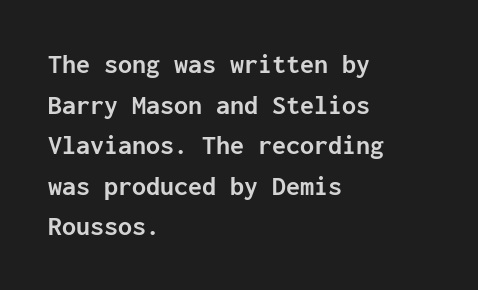
Here the designer chose a console-style face with uniform glyph widths. Posture: straight, roman, zero tilt. Underlining? Definitely not there. Look at the stroke-to-counter ratio: heavy, a bold.
